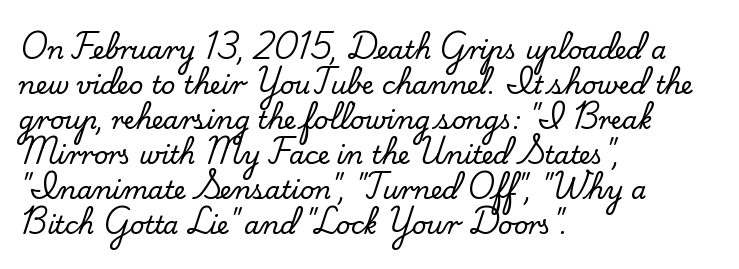
Q: Is the text italic (slanted)? A: Yes.
Q: Is the text underlined? A: No.
Q: How is the paragraph aligned? A: Left-aligned.
Q: Is the spacing between letters normal or unusually wide? A: Normal.
Q: Is the spacing between lines tight, normal or loose? A: Normal.
